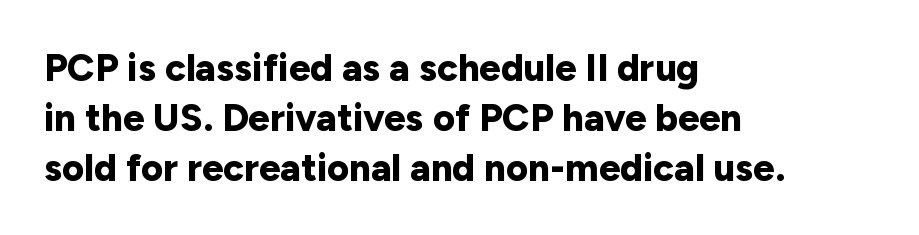
{"serif": "no", "italic": "no", "bold": "yes", "weight": "bold", "width": "normal", "stroke_contrast": "low", "x_height": "medium", "monospaced": "no", "underline": "no", "align": "left", "line_spacing": "normal", "line_spacing_ratio": 1.31, "letter_spacing": "normal", "letter_spacing_em": 0.0, "glyph_px": 38}
